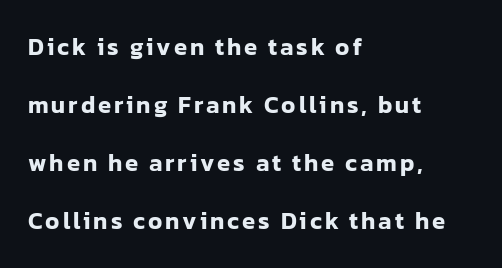
The image shows 24 px text type, upright; set left-aligned, loose line spacing (2.42x), not underlined.
